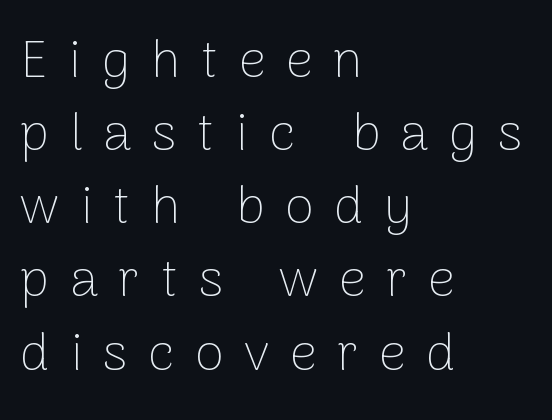
The image shows 53 px thin sans-serif type, upright; set left-aligned, normal line spacing (1.38x), unusually wide letter spacing (+0.39 em), not underlined; low stroke contrast and a medium x-height.
